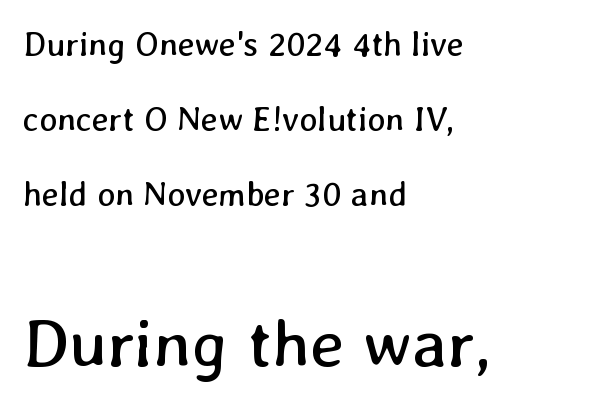
{"bold": "no", "weight": "regular", "width": "normal", "stroke_contrast": "low", "x_height": "medium", "monospaced": "no", "underline": "no", "align": "left", "line_spacing": "loose", "line_spacing_ratio": 2.2, "letter_spacing": "normal", "letter_spacing_em": 0.0, "larger_block": "second", "size_ratio": 2.0, "glyph_px": 68}
